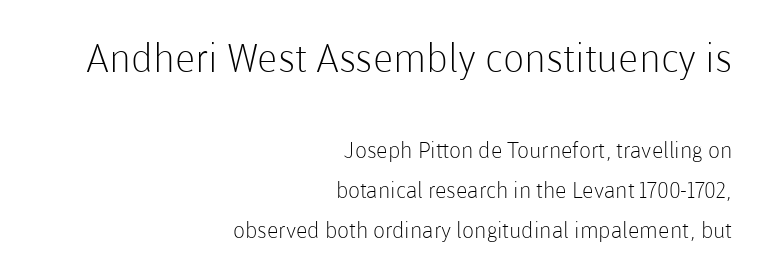
This rendering employs a face without finishing strokes, i.e., a sans-serif. Stroke mass is kept to a normal reading level or below. Ordinary non-slanted type is in use. The rendering uses natural spacing where letterforms have individual widths. The initial chunk of copy outweighs the following chunk in type size. Horizontal alignment here is rightward, an uncommon choice for prose.
